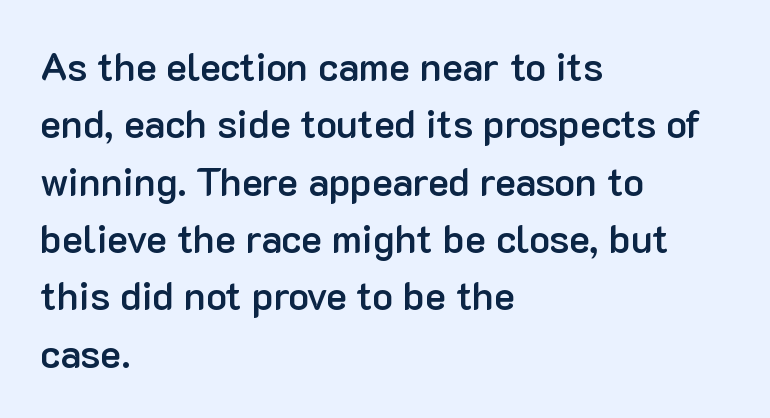
Q: Is the text bold? A: Semi-bold.
Q: Is the text italic (slanted)? A: No, it is upright.
Q: Is the typeface a serif or a sans-serif typeface? A: Sans-serif.
Q: Is the text underlined? A: No.
Q: How is the paragraph aligned? A: Left-aligned.
Q: Is the spacing between letters normal or unusually wide? A: Normal.
Q: Is the spacing between lines tight, normal or loose? A: Normal.
Q: Width (condensed, normal, or wide)? A: Normal.
Q: Stroke contrast? A: Low.
Q: x-height? A: Medium.
Q: Monospaced? A: No.
